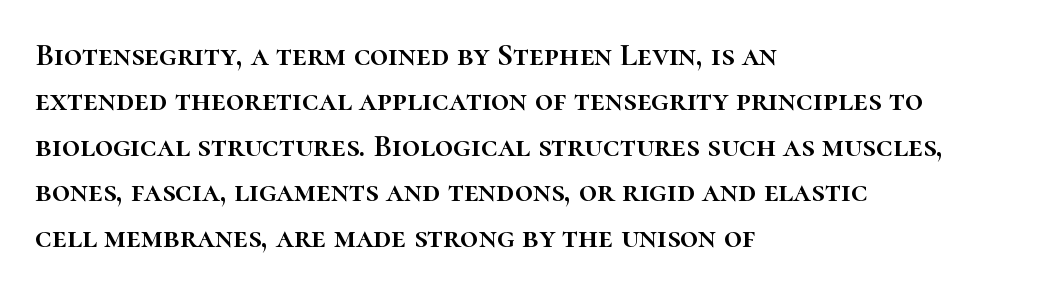
Notice how the stems are strictly vertical — no italics here. Nothing unusual about the tracking: characters are spaced as the font intends. Visually the block forms a straight wall on the left and a jagged coastline on the right. The space beneath each line is pristine and unruled. If you measured baseline to baseline, you'd find a middling distance. Looks like regular typesetting: each glyph gets only the width it needs.
